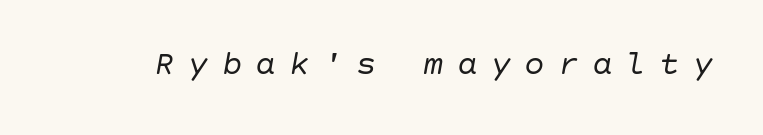
The image shows 34 px regular-weight type, italic (leaning right); set unusually wide letter spacing (+0.39 em), not underlined; low stroke contrast and a large x-height.
